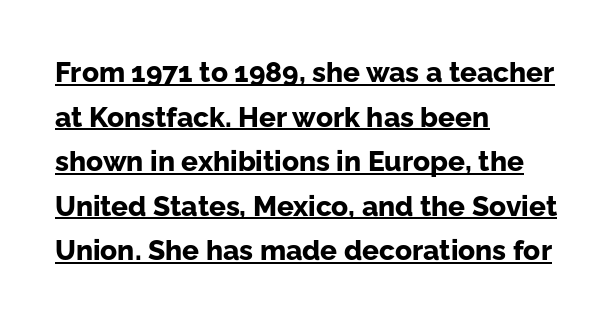
{"serif": "no", "italic": "no", "bold": "yes", "weight": "bold", "width": "normal", "stroke_contrast": "low", "x_height": "medium", "monospaced": "no", "underline": "yes", "align": "left", "line_spacing": "normal", "line_spacing_ratio": 1.59, "letter_spacing": "normal", "letter_spacing_em": 0.0, "glyph_px": 28}
